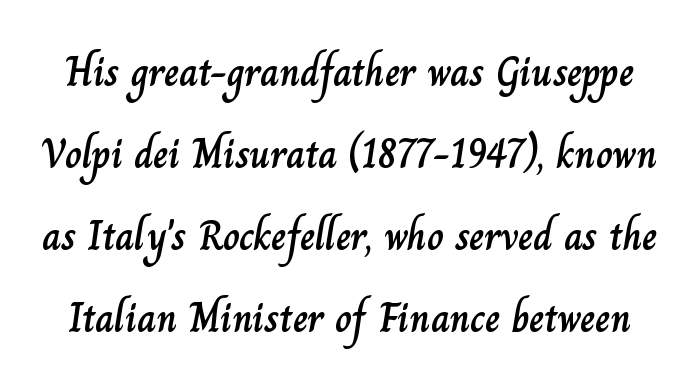
The image shows 41 px text type; set loose line spacing (2.0x), normal letter spacing, not underlined; low stroke contrast and a small x-height.
